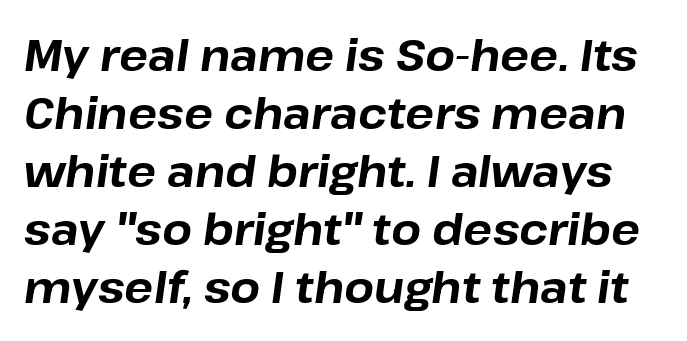
{"italic": "yes", "lean": "right", "slant_degrees": 8, "bold": "yes", "weight": "bold", "width": "normal", "stroke_contrast": "low", "x_height": "medium", "monospaced": "no", "underline": "no", "line_spacing": "normal", "line_spacing_ratio": 1.35, "letter_spacing": "normal", "letter_spacing_em": 0.0, "glyph_px": 43}
